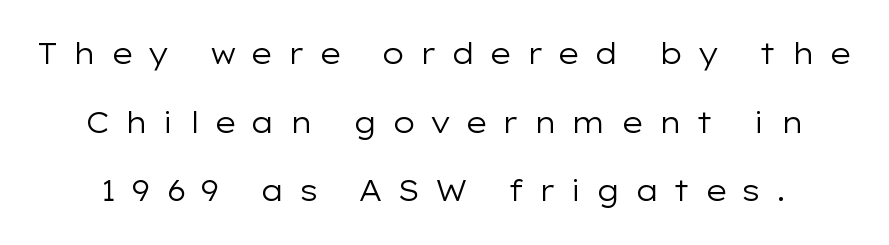
Between one letter and the next there's a generous, obvious gap. The passage shown is typeset with a sans-serif family. You could not count columns in this text — the font is proportionally spaced. The passage shown is not bold in any degree. The typography opts for an upright posture over an oblique one.
